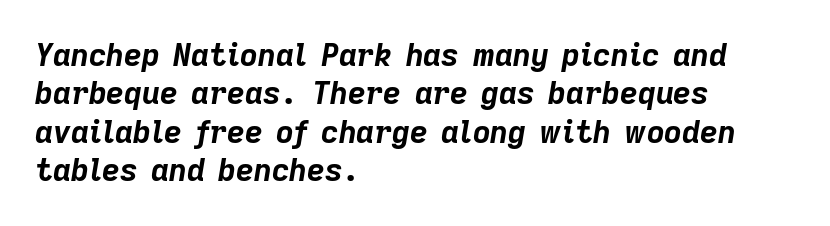
The image shows 31 px bold type, italic (leaning right); set left-aligned, line spacing 1.24x, normal letter spacing, not underlined; low stroke contrast and a medium x-height.
